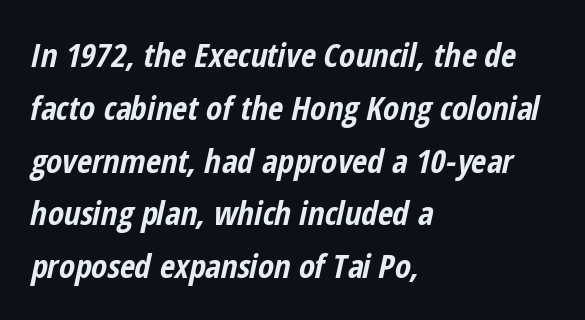
Q: Is the text bold? A: Yes.
Q: Is the text italic (slanted)? A: Yes, it leans right by about 12 degrees.
Q: Is the text underlined? A: No.
Q: How is the paragraph aligned? A: Left-aligned.
Q: Is the spacing between letters normal or unusually wide? A: Normal.
Q: Is the spacing between lines tight, normal or loose? A: Normal.
Q: Width (condensed, normal, or wide)? A: Condensed.
Q: Stroke contrast? A: Low.
Q: x-height? A: Medium.
Q: Monospaced? A: No.
